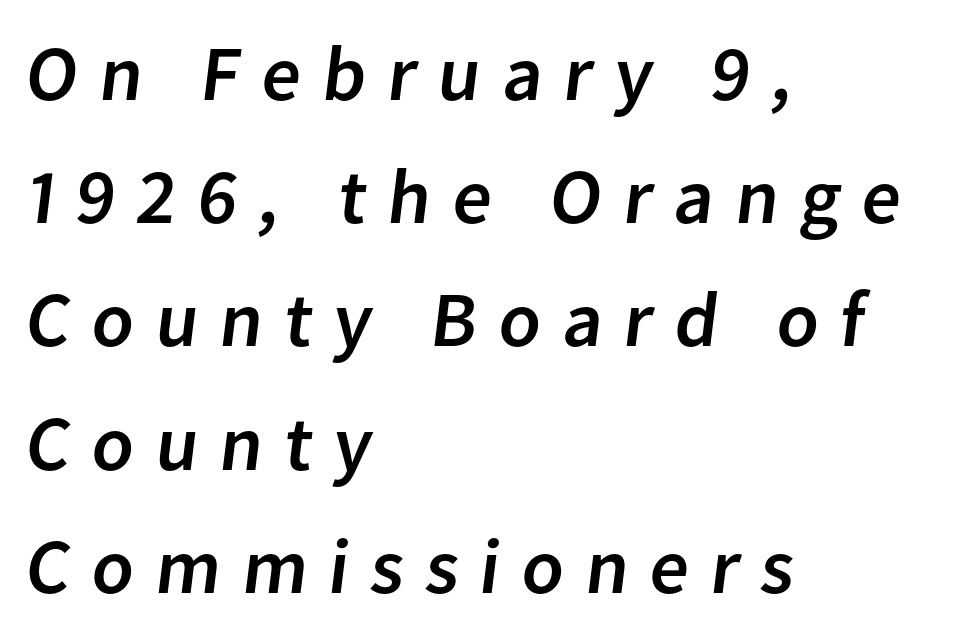
Looks like regular typesetting: each glyph gets only the width it needs. The type is letterspaced generously, with wide tracking. The space directly below the letters is spotless. A typesetter would label this face a sans.
